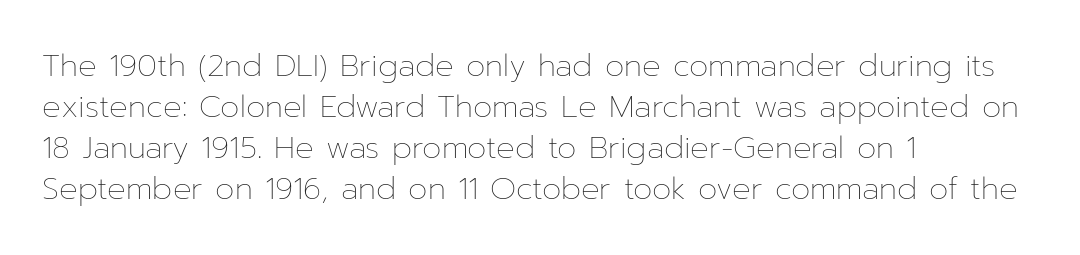
{"italic": "no", "bold": "no", "weight": "thin", "width": "normal", "stroke_contrast": "low", "x_height": "medium", "monospaced": "no", "underline": "no", "align": "left", "line_spacing": "normal", "line_spacing_ratio": 1.32, "letter_spacing": "normal", "letter_spacing_em": 0.0, "glyph_px": 31}
